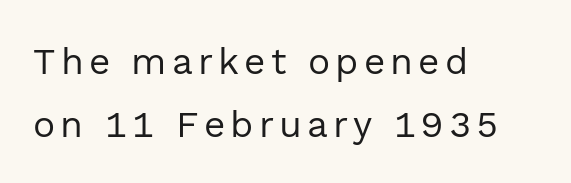
{"serif": "no", "italic": "no", "bold": "no", "weight": "regular", "width": "normal", "x_height": "medium", "monospaced": "no", "underline": "no", "align": "left", "line_spacing": "normal", "line_spacing_ratio": 1.7, "glyph_px": 37}
